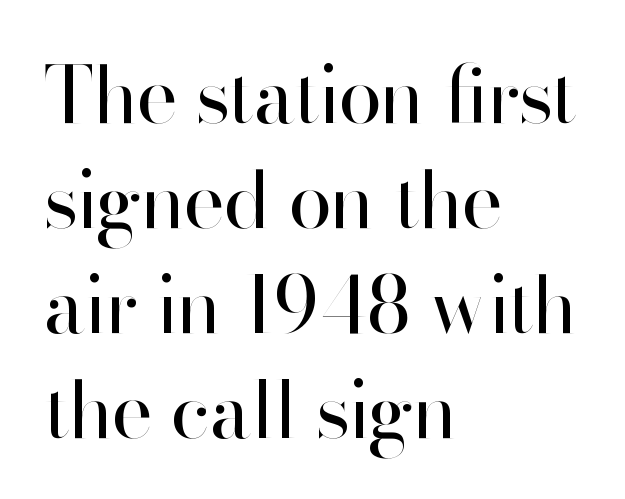
Summary of weight: not heavy and not bold. Quick note: underline off. A classic flush-left, rag-right setting is used for this passage. A typesetter would call this proportional, since set widths differ per character. Is there much room between lines? A standard amount, neither cramped nor airy. Unlike a traditional serif, this face leaves its strokes unadorned.
